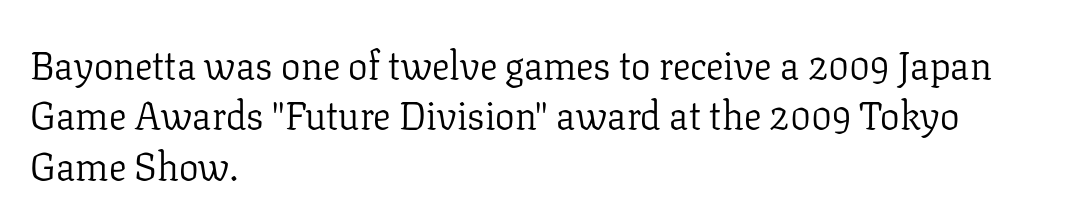
{"serif": "yes", "italic": "no", "bold": "no", "weight": "light", "width": "normal", "stroke_contrast": "low", "x_height": "medium", "monospaced": "no", "underline": "no", "align": "left", "line_spacing": "normal", "line_spacing_ratio": 1.29, "letter_spacing": "normal", "letter_spacing_em": 0.0, "glyph_px": 39}
